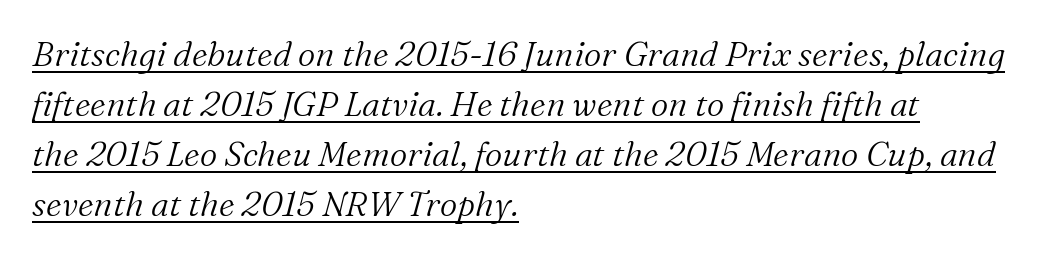
Q: Is the text bold? A: No.
Q: Is the text italic (slanted)? A: Yes, it leans right by about 16 degrees.
Q: Is the typeface a serif or a sans-serif typeface? A: Serif.
Q: Is the text underlined? A: Yes.
Q: How is the paragraph aligned? A: Left-aligned.
Q: Is the spacing between letters normal or unusually wide? A: Normal.
Q: Is the spacing between lines tight, normal or loose? A: Normal.
Q: Width (condensed, normal, or wide)? A: Normal.
Q: Stroke contrast? A: Medium.
Q: x-height? A: Medium.
Q: Monospaced? A: No.
